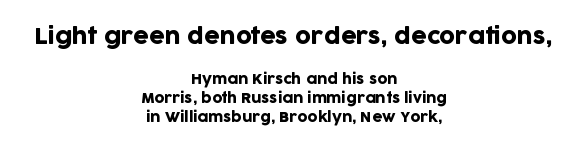
{"italic": "no", "underline": "no", "align": "center", "line_spacing": "normal", "line_spacing_ratio": 1.36, "letter_spacing": "normal", "letter_spacing_em": 0.0, "larger_block": "first", "size_ratio": 1.57, "glyph_px": 22}
